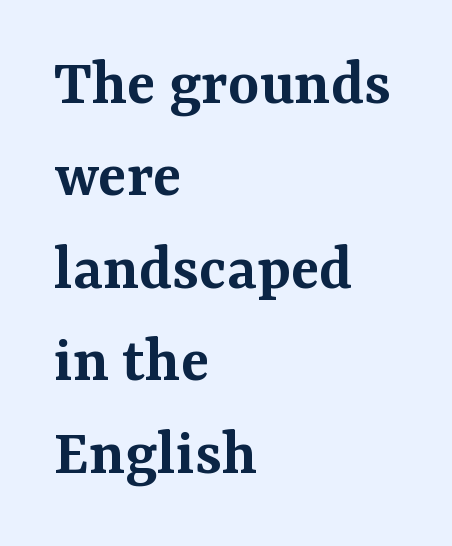
{"serif": "yes", "italic": "no", "bold": "semi", "weight": "semibold", "width": "normal", "stroke_contrast": "medium", "x_height": "medium", "monospaced": "no", "underline": "no", "align": "left", "line_spacing": "normal", "line_spacing_ratio": 1.38, "letter_spacing": "normal", "letter_spacing_em": 0.0, "glyph_px": 67}
